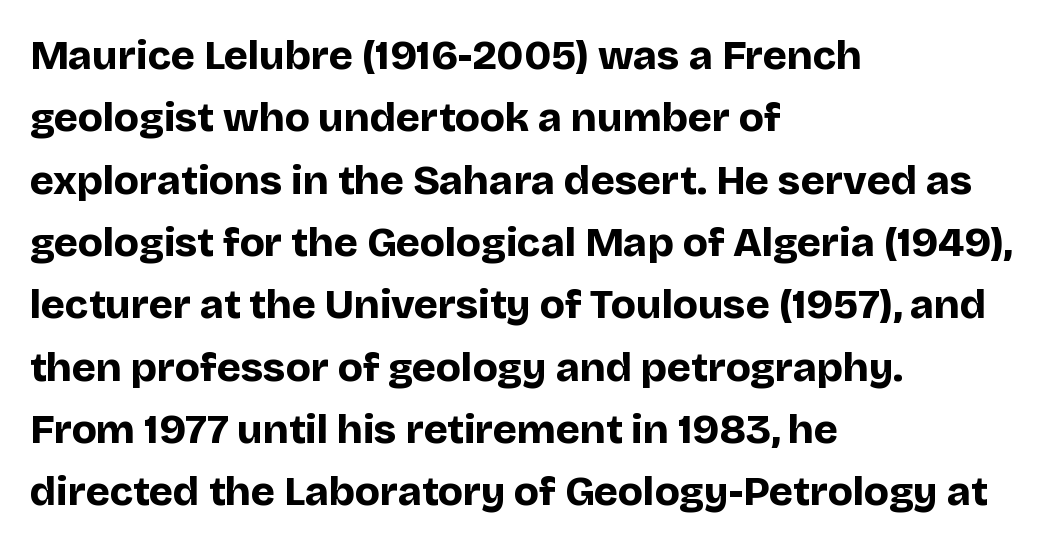
The image shows 41 px bold sans-serif type, upright; set left-aligned, normal line spacing (1.52x), normal letter spacing, not underlined; low stroke contrast and a large x-height.
